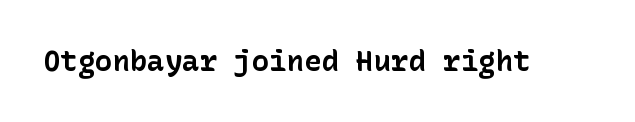
The image shows 29 px bold sans-serif type, upright; set normal letter spacing, not underlined; low stroke contrast and a medium x-height.
